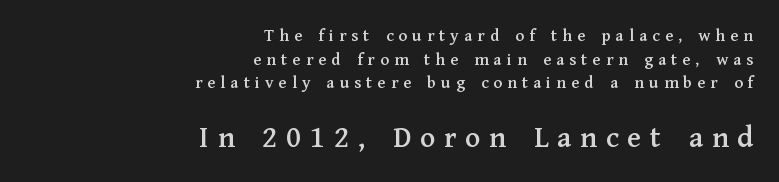
{"serif": "yes", "italic": "no", "width": "normal", "stroke_contrast": "medium", "x_height": "medium", "monospaced": "no", "underline": "no", "align": "right", "line_spacing": "normal", "line_spacing_ratio": 1.31, "letter_spacing": "wide", "letter_spacing_em": 0.28, "larger_block": "second", "size_ratio": 1.72, "glyph_px": 31}
